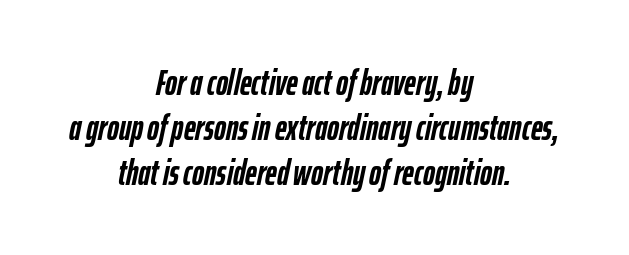
{"italic": "yes", "lean": "right", "slant_degrees": 12, "bold": "yes", "weight": "semibold", "width": "condensed", "stroke_contrast": "low", "x_height": "medium", "monospaced": "no", "underline": "no", "align": "center", "line_spacing": "normal", "line_spacing_ratio": 1.25, "letter_spacing": "normal", "letter_spacing_em": 0.0, "glyph_px": 36}
